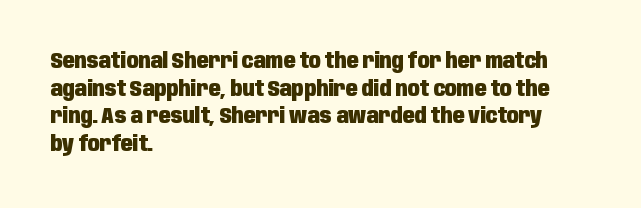
The image shows 22 px bold type, upright; set left-aligned, normal line spacing (1.26x), normal letter spacing, not underlined.
